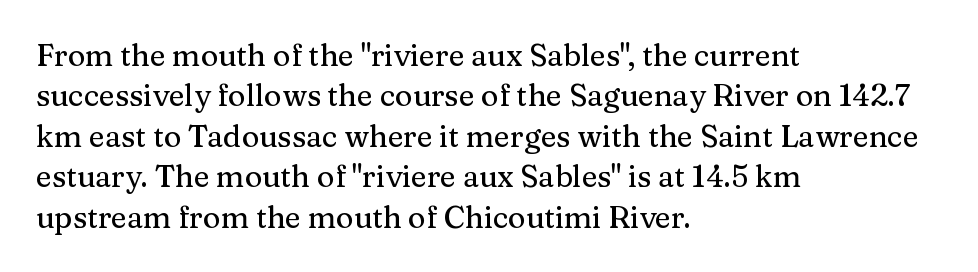
{"serif": "yes", "italic": "no", "width": "normal", "stroke_contrast": "medium", "x_height": "medium", "monospaced": "no", "underline": "no", "align": "left", "line_spacing": "normal", "line_spacing_ratio": 1.35, "letter_spacing": "normal", "letter_spacing_em": 0.0, "glyph_px": 30}
